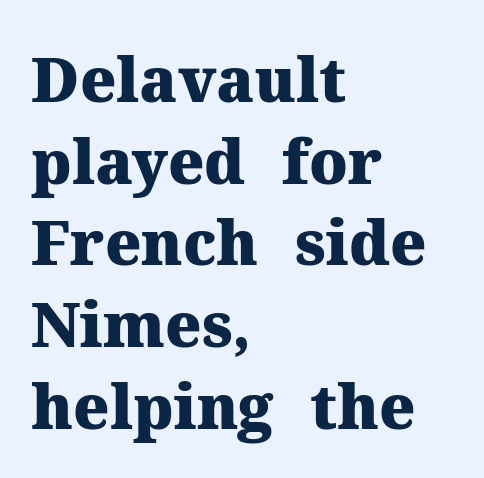
{"serif": "yes", "italic": "no", "bold": "yes", "weight": "heavy", "width": "normal", "stroke_contrast": "medium", "x_height": "medium", "monospaced": "no", "underline": "no", "align": "left", "line_spacing": "normal", "line_spacing_ratio": 1.34, "letter_spacing": "normal", "letter_spacing_em": 0.0, "glyph_px": 61}
